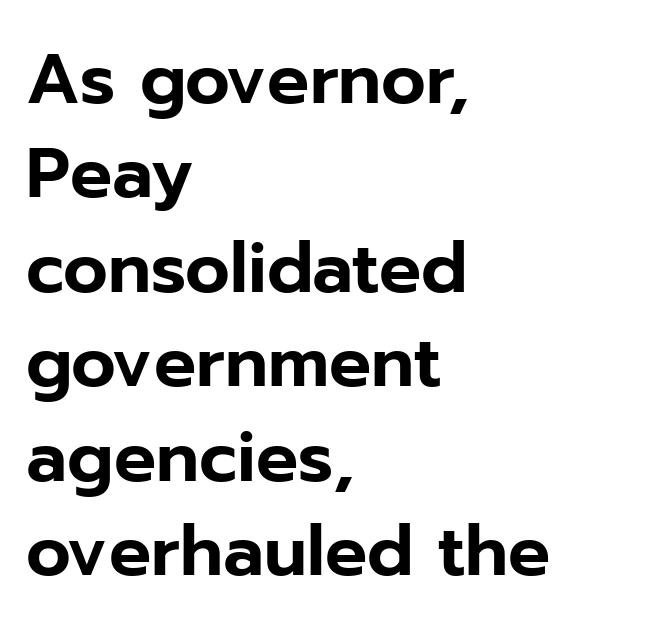
{"serif": "no", "italic": "no", "width": "normal", "stroke_contrast": "low", "x_height": "medium", "monospaced": "no", "underline": "no", "align": "left", "line_spacing": "normal", "line_spacing_ratio": 1.35, "letter_spacing": "normal", "letter_spacing_em": 0.0, "glyph_px": 70}
